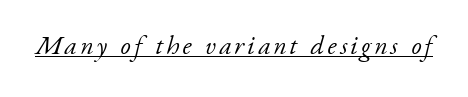
Emphasis-style slanted type is in use. Quick note: underline on. A quiet, ordinary-to-light weight characterises the typeface.
